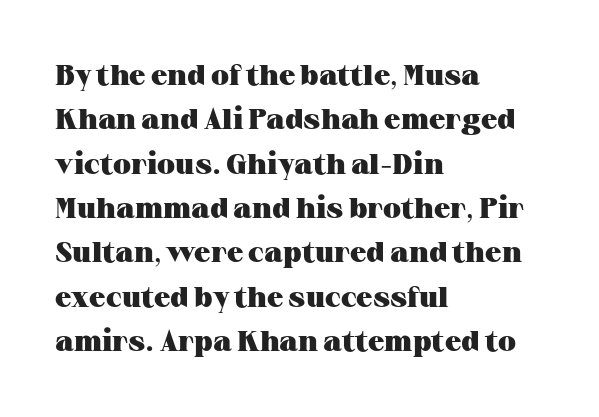
Q: Is the text bold? A: Yes.
Q: Is the text italic (slanted)? A: No, it is upright.
Q: Is the typeface a serif or a sans-serif typeface? A: Serif.
Q: Is the text underlined? A: No.
Q: How is the paragraph aligned? A: Left-aligned.
Q: Is the spacing between letters normal or unusually wide? A: Normal.
Q: Is the spacing between lines tight, normal or loose? A: Normal.
Q: Width (condensed, normal, or wide)? A: Wide.
Q: Stroke contrast? A: Medium.
Q: x-height? A: Medium.
Q: Monospaced? A: No.
